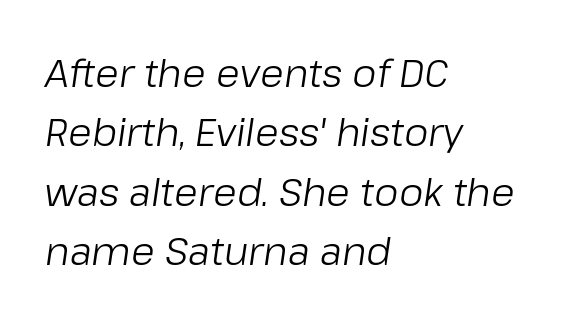
{"italic": "yes", "lean": "right", "slant_degrees": 8, "bold": "no", "weight": "light", "width": "normal", "stroke_contrast": "low", "x_height": "medium", "monospaced": "no", "underline": "no", "align": "left", "line_spacing": "normal", "line_spacing_ratio": 1.52, "letter_spacing": "normal", "letter_spacing_em": 0.0, "glyph_px": 39}
